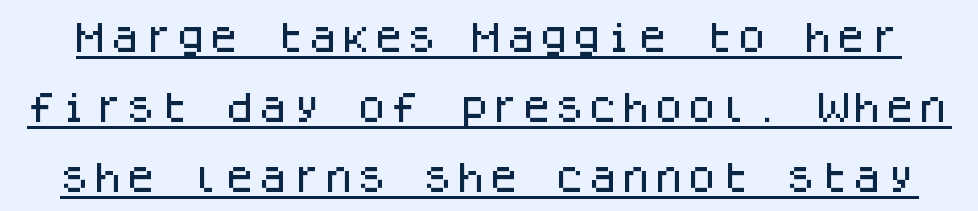
Q: Is the text italic (slanted)? A: No, it is upright.
Q: Is the typeface a serif or a sans-serif typeface? A: Sans-serif.
Q: Is the text underlined? A: Yes.
Q: Is the spacing between letters normal or unusually wide? A: Normal.
Q: Is the spacing between lines tight, normal or loose? A: Loose.
Q: Width (condensed, normal, or wide)? A: Normal.
Q: Stroke contrast? A: Low.
Q: x-height? A: Large.
Q: Monospaced? A: Yes.
